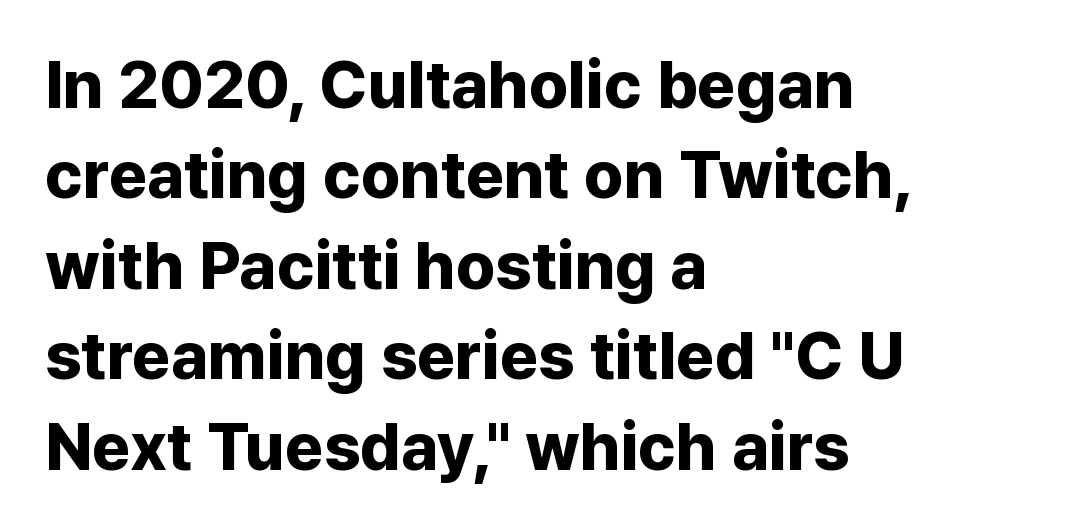
Posture: upright roman. The line texture is even and compact thanks to regular tracking. Stroke terminals: plain, sans-serif. The rendering uses natural spacing where letterforms have individual widths. How would I describe the line gaps? Plain and ordinary.
